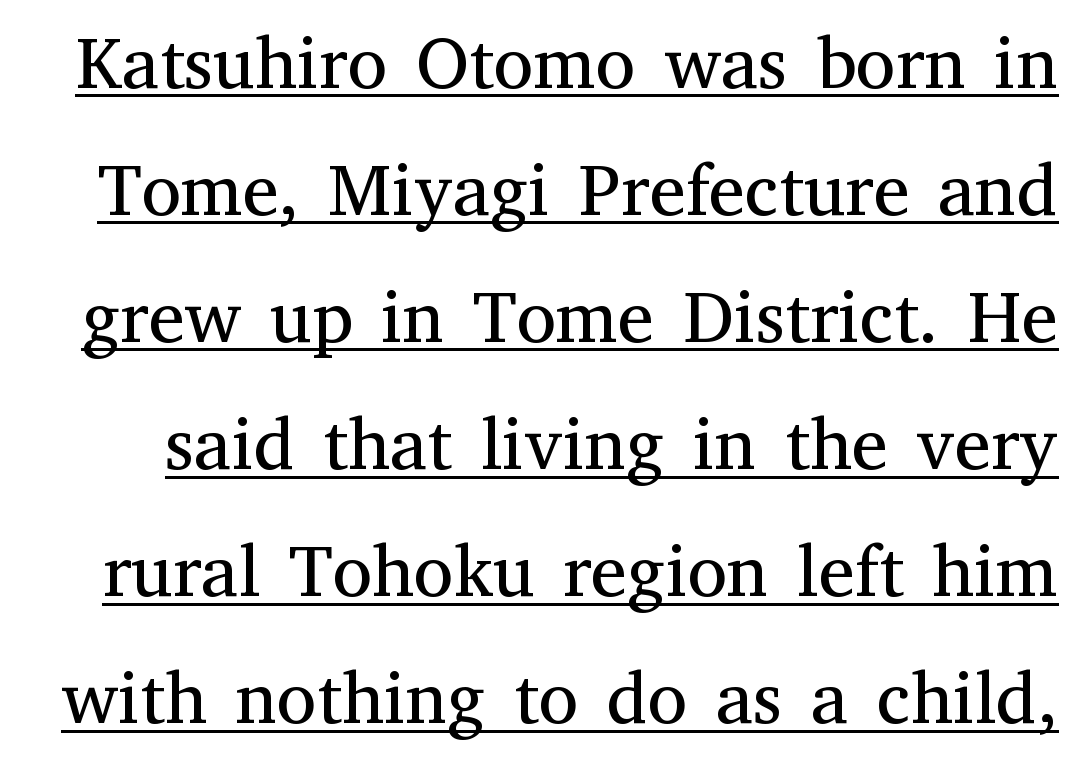
{"serif": "yes", "italic": "no", "bold": "no", "weight": "regular", "width": "normal", "stroke_contrast": "medium", "x_height": "medium", "monospaced": "no", "underline": "yes", "line_spacing_ratio": 1.74, "letter_spacing": "normal", "letter_spacing_em": 0.0, "glyph_px": 73}
